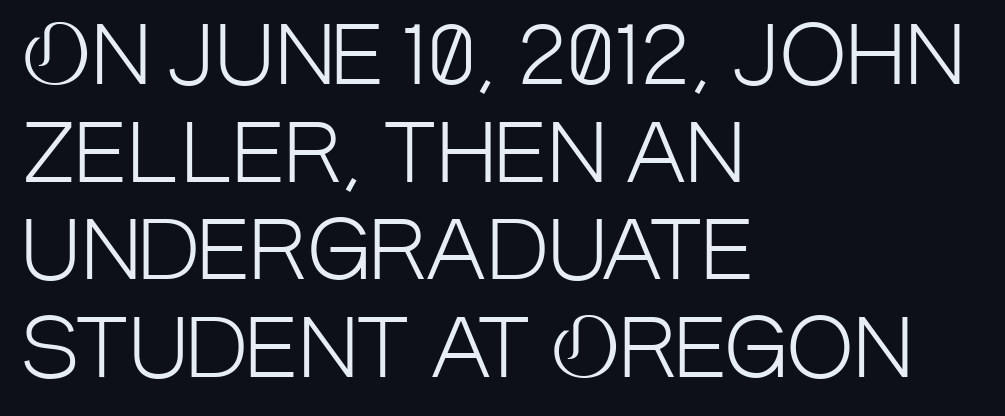
No extra ink here — the face is not bold. Caption: multi-line text, flush left, ragged right. The letters carry no serifs — their stems end cleanly without finishing strokes. Do the characters align in a grid? No, the font is proportional. Words appear dense and cohesive because spacing is normal. Each row of text sits above clean, open space.
